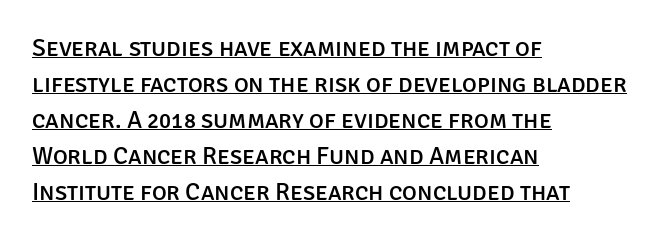
Vertical spacing — default. Caption: multi-line text, flush left, ragged right. Nothing unusual about the tracking: characters are spaced as the font intends. Notice how a bar underscores the lettering throughout.
